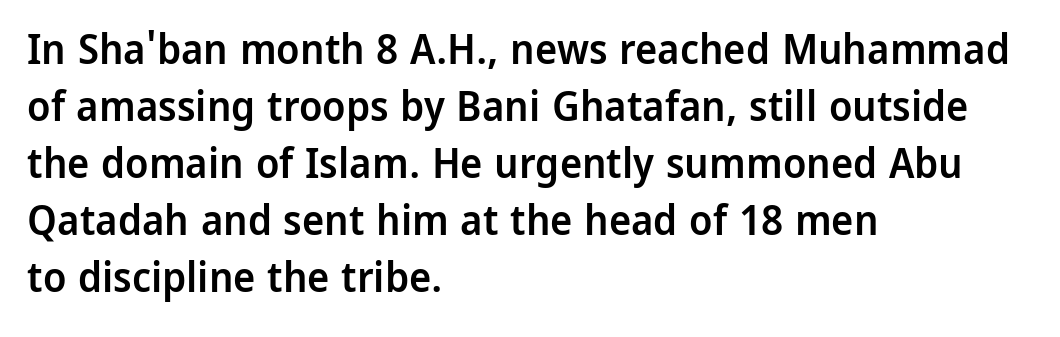
The setting favours the left margin, as ordinary paragraphs usually do. Posture: vertical. The area under the type is left untouched. Nothing unusual about the tracking: characters are spaced as the font intends.
